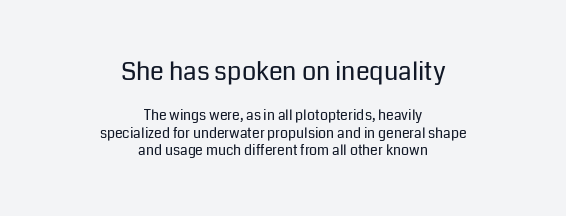
The image shows 25 px text type, upright; set centered, normal line spacing (1.25x), normal letter spacing, not underlined; the first (top) block is 1.79x larger.
